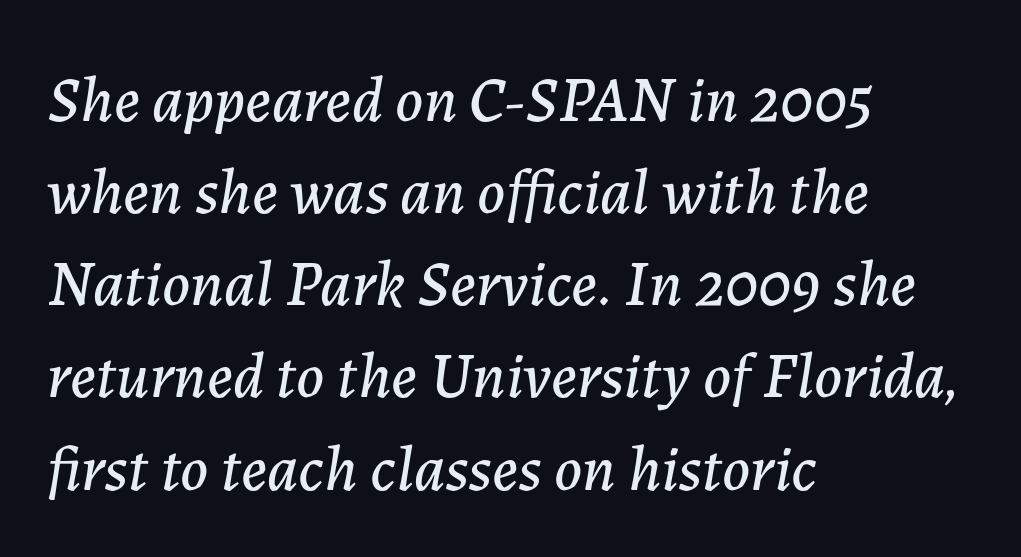
Typeset ragged right — the left edge is the straight one. The gaps between neighbouring characters are ordinary and unremarkable. Designer's note — italics engaged. The foot of each line stays bare and open. This sample has the flowing, uneven cadence of proportional lettering. One glance says typical: line gaps are just what's usual.
